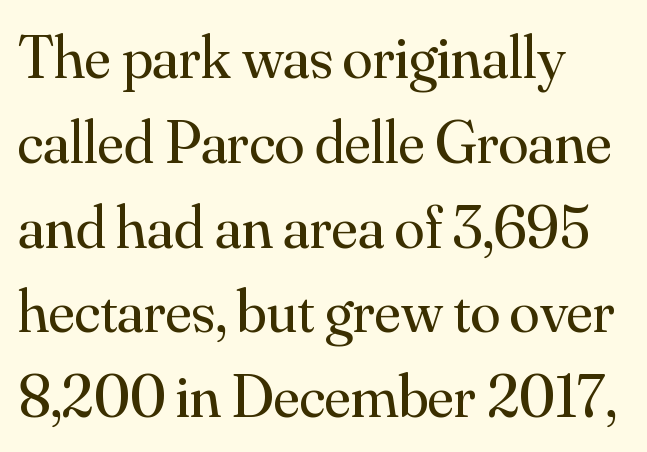
{"serif": "yes", "italic": "no", "bold": "no", "weight": "regular", "width": "normal", "stroke_contrast": "medium", "x_height": "small", "monospaced": "no", "underline": "no", "align": "left", "line_spacing": "normal", "line_spacing_ratio": 1.39, "letter_spacing": "normal", "letter_spacing_em": 0.0, "glyph_px": 61}
